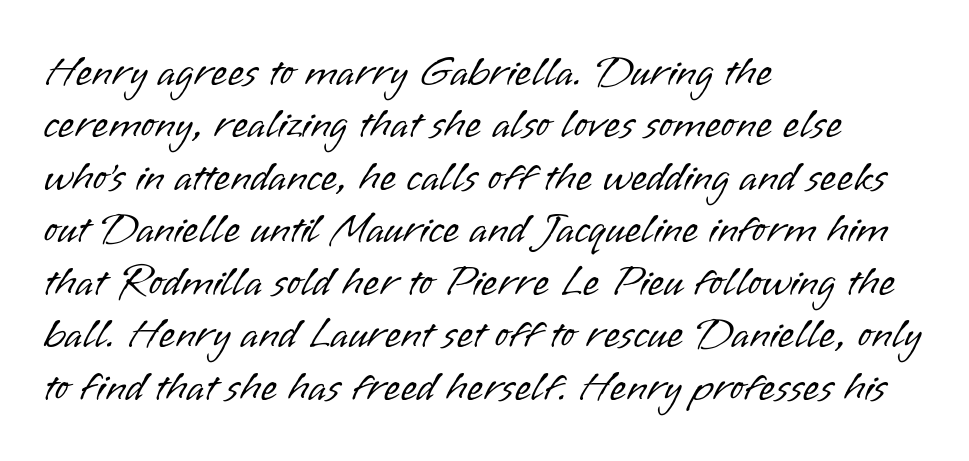
Q: Is the text bold? A: No.
Q: Is the text italic (slanted)? A: Yes.
Q: Is the typeface a serif or a sans-serif typeface? A: Sans-serif.
Q: Is the text underlined? A: No.
Q: How is the paragraph aligned? A: Left-aligned.
Q: Is the spacing between letters normal or unusually wide? A: Normal.
Q: Is the spacing between lines tight, normal or loose? A: Normal.
Q: Width (condensed, normal, or wide)? A: Normal.
Q: Stroke contrast? A: Low.
Q: x-height? A: Small.
Q: Monospaced? A: No.
